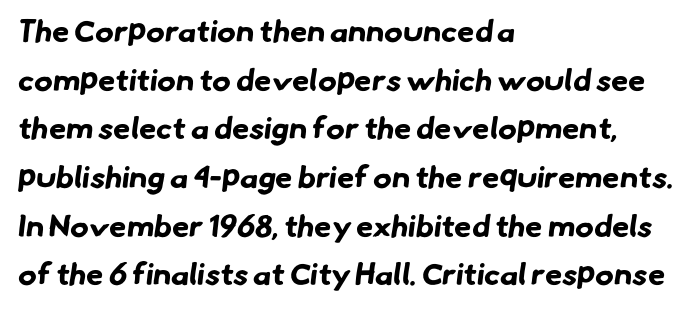
{"serif": "no", "bold": "yes", "weight": "bold", "width": "normal", "stroke_contrast": "low", "x_height": "small", "monospaced": "no", "underline": "no", "align": "left", "line_spacing": "normal", "line_spacing_ratio": 1.57, "letter_spacing": "normal", "letter_spacing_em": 0.0, "glyph_px": 31}
